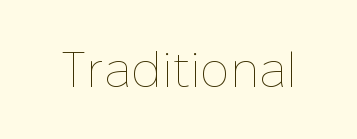
The image shows 49 px thin type, upright; set normal letter spacing, not underlined; low stroke contrast and a medium x-height.
